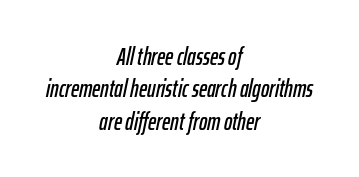
Q: Is the text italic (slanted)? A: Yes, it leans right by about 12 degrees.
Q: Is the text underlined? A: No.
Q: How is the paragraph aligned? A: Centered.
Q: Is the spacing between letters normal or unusually wide? A: Normal.
Q: Is the spacing between lines tight, normal or loose? A: Normal.
